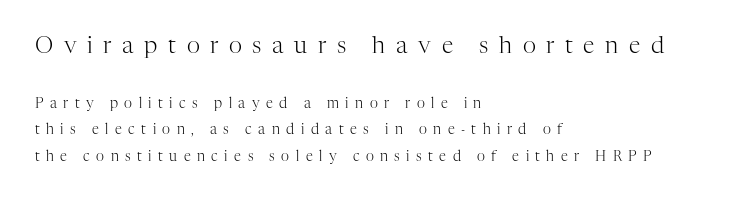
Q: Is the text bold? A: No.
Q: Is the text italic (slanted)? A: No, it is upright.
Q: Is the text underlined? A: No.
Q: How is the paragraph aligned? A: Left-aligned.
Q: Is the spacing between letters normal or unusually wide? A: Unusually wide.
Q: Which block of text is set in a larger size, the first (top) or the second (bottom)? A: The first (top) one.
